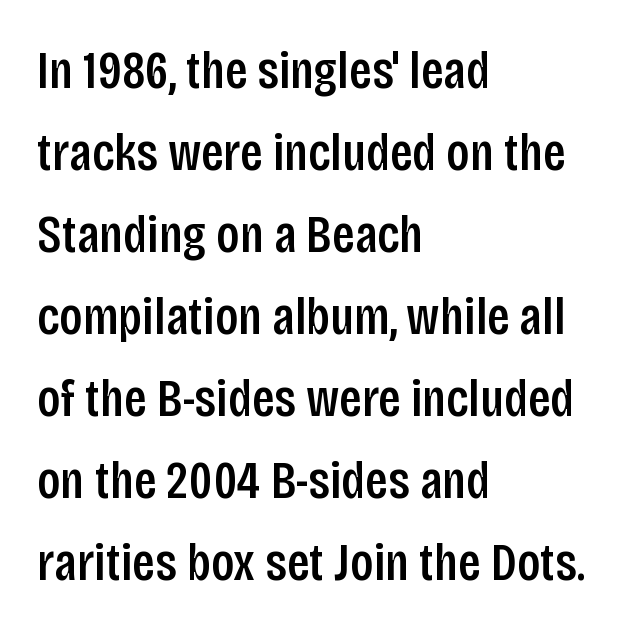
{"serif": "no", "italic": "no", "width": "condensed", "stroke_contrast": "low", "x_height": "large", "monospaced": "no", "underline": "no", "align": "left", "line_spacing": "normal", "line_spacing_ratio": 1.52, "letter_spacing": "normal", "letter_spacing_em": 0.0, "glyph_px": 54}
